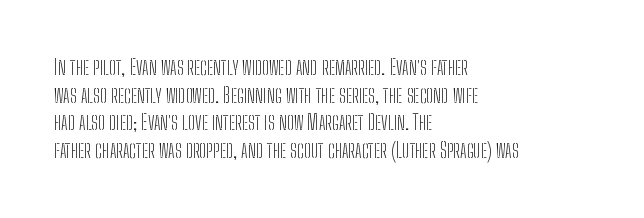
Every stem runs plumb, perpendicular to the baseline. Leftover space on each line is placed entirely after the last word. Check the space under the baseline: it is left empty. This reads as an unemphasized weight, regular at the heaviest. Caption: standard tracking, unaltered.
